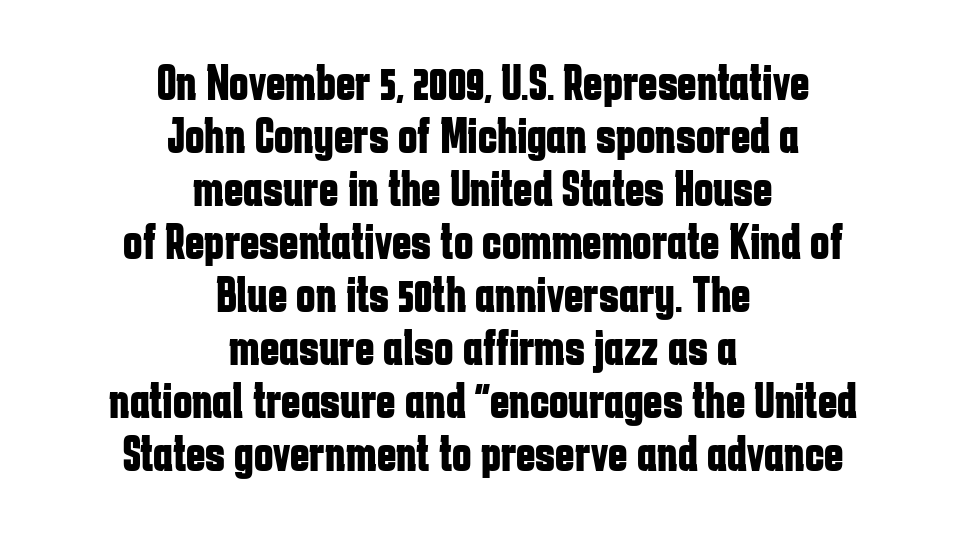
Q: Is the text bold? A: Yes.
Q: Is the text italic (slanted)? A: No, it is upright.
Q: Is the typeface a serif or a sans-serif typeface? A: Sans-serif.
Q: Is the text underlined? A: No.
Q: How is the paragraph aligned? A: Centered.
Q: Is the spacing between letters normal or unusually wide? A: Normal.
Q: Is the spacing between lines tight, normal or loose? A: Tight.
Q: Width (condensed, normal, or wide)? A: Condensed.
Q: Stroke contrast? A: Low.
Q: x-height? A: Medium.
Q: Monospaced? A: No.
